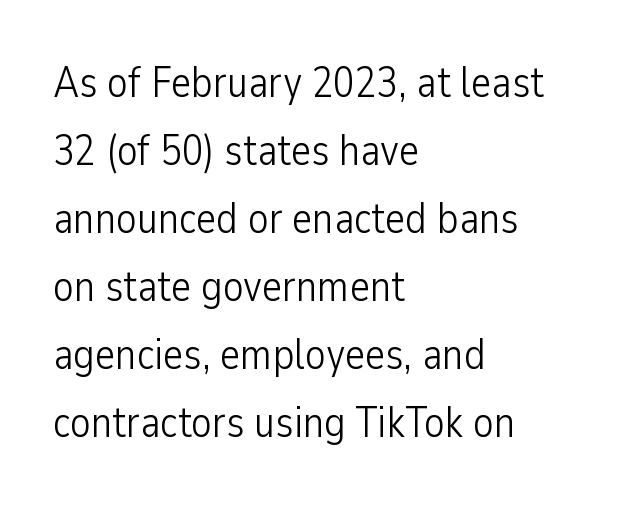
The image shows 43 px light, condensed sans-serif type, upright; set left-aligned, normal line spacing (1.58x), normal letter spacing, not underlined; low stroke contrast and a medium x-height.
